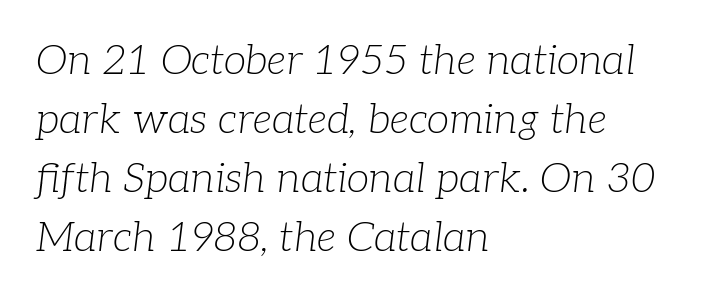
{"serif": "yes", "italic": "yes", "lean": "right", "slant_degrees": 7, "bold": "no", "weight": "light", "width": "normal", "stroke_contrast": "low", "x_height": "medium", "monospaced": "no", "underline": "no", "align": "left", "line_spacing": "normal", "line_spacing_ratio": 1.44, "letter_spacing": "normal", "letter_spacing_em": 0.0, "glyph_px": 41}
